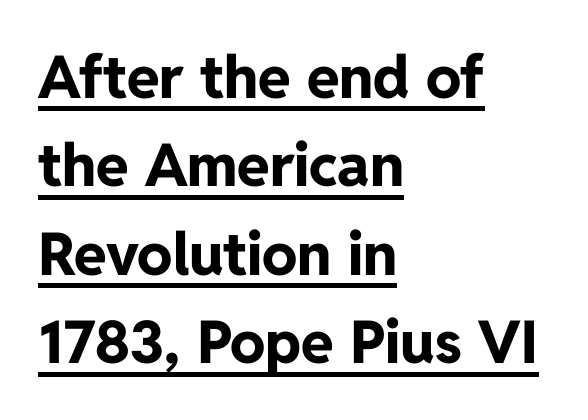
Decoration check: the copy is underlined. Horizontal alignment here is leftward, the default for most running prose. Nobody touched the tracking dial on this one. Spacing verdict: proportional, widths tailored to each character.
